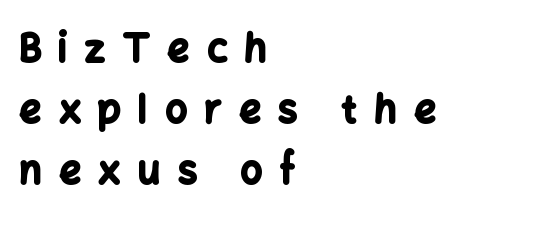
Q: Is the text bold? A: Yes.
Q: Is the text italic (slanted)? A: No, it is upright.
Q: Is the typeface a serif or a sans-serif typeface? A: Sans-serif.
Q: Is the text underlined? A: No.
Q: How is the paragraph aligned? A: Left-aligned.
Q: Is the spacing between letters normal or unusually wide? A: Unusually wide.
Q: Is the spacing between lines tight, normal or loose? A: Normal.
Q: Width (condensed, normal, or wide)? A: Normal.
Q: Stroke contrast? A: Low.
Q: x-height? A: Medium.
Q: Monospaced? A: No.
